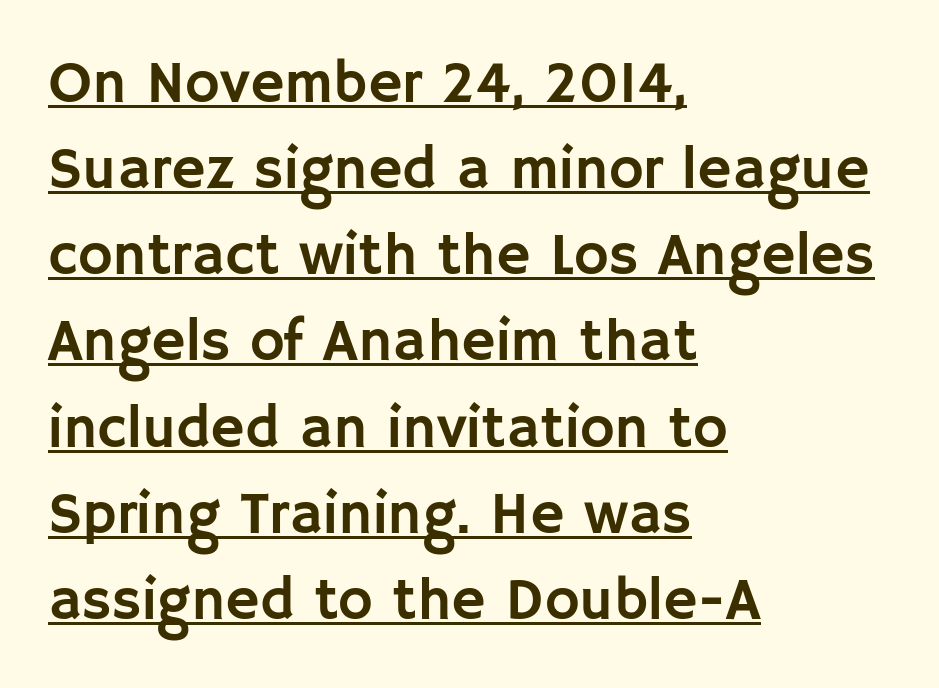
The image shows 59 px sans-serif type, upright; set left-aligned, normal line spacing (1.46x), normal letter spacing, underlined; low stroke contrast and a large x-height.
